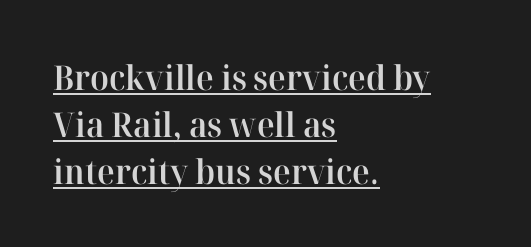
Q: Is the text bold? A: Semi-bold.
Q: Is the text italic (slanted)? A: No, it is upright.
Q: Is the typeface a serif or a sans-serif typeface? A: Serif.
Q: Is the text underlined? A: Yes.
Q: How is the paragraph aligned? A: Left-aligned.
Q: Is the spacing between letters normal or unusually wide? A: Normal.
Q: Is the spacing between lines tight, normal or loose? A: Normal.
Q: Width (condensed, normal, or wide)? A: Normal.
Q: Stroke contrast? A: High.
Q: x-height? A: Medium.
Q: Monospaced? A: No.
